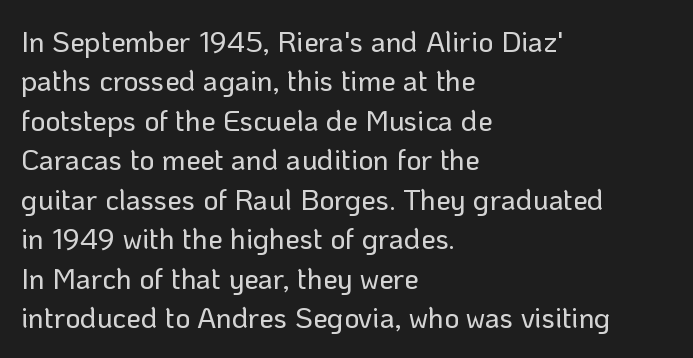
The image shows 29 px sans-serif type, upright; set left-aligned, normal line spacing (1.36x), normal letter spacing, not underlined; low stroke contrast and a medium x-height.
